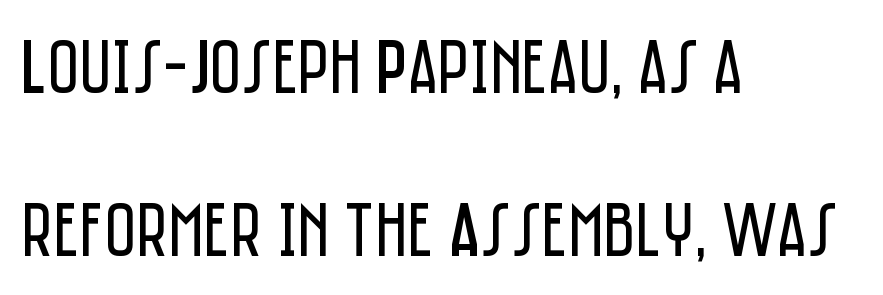
{"serif": "no", "italic": "no", "bold": "no", "weight": "regular", "width": "condensed", "stroke_contrast": "low", "x_height": "large", "monospaced": "no", "underline": "no", "align": "left", "line_spacing": "loose", "line_spacing_ratio": 2.12, "letter_spacing": "normal", "letter_spacing_em": 0.0, "glyph_px": 77}
